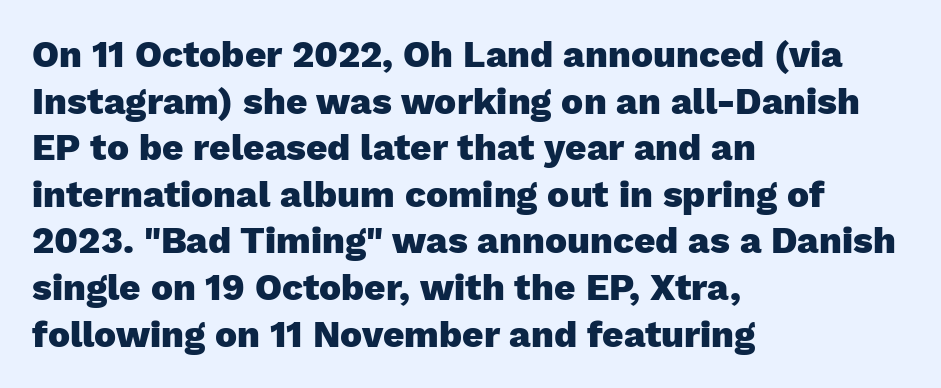
Q: Is the text bold? A: Yes.
Q: Is the text italic (slanted)? A: No, it is upright.
Q: Is the typeface a serif or a sans-serif typeface? A: Sans-serif.
Q: Is the text underlined? A: No.
Q: How is the paragraph aligned? A: Left-aligned.
Q: Is the spacing between letters normal or unusually wide? A: Normal.
Q: Is the spacing between lines tight, normal or loose? A: Normal.
Q: Width (condensed, normal, or wide)? A: Normal.
Q: Stroke contrast? A: Low.
Q: x-height? A: Medium.
Q: Monospaced? A: No.
